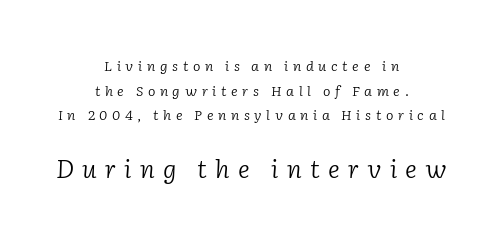
The image shows 25 px text type, italic (leaning right); set centered, line spacing 1.76x, unusually wide letter spacing (+0.33 em), not underlined; the second (bottom) block is 1.79x larger.
